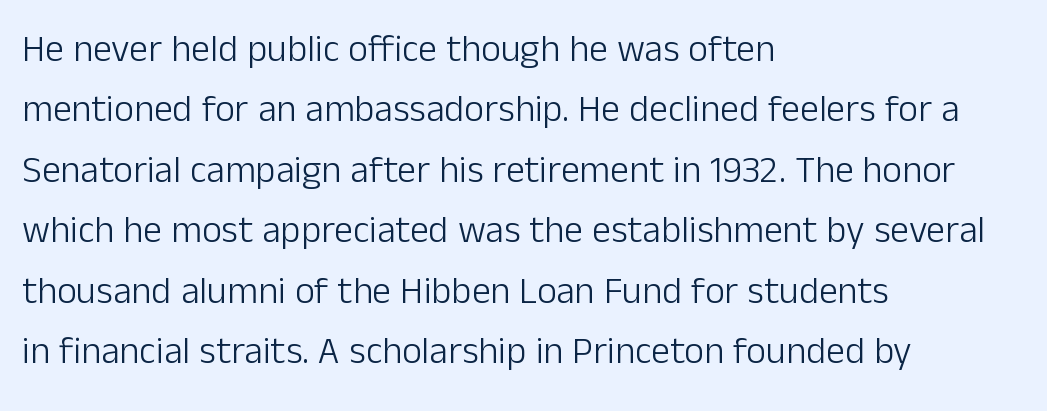
The rendering shows plain stroke endings on the letterforms — a sans-serif design. Horizontal bands of white between lines are of average thickness. This is not heavy type; no bold has been used. In terms of posture, this sample is upright.
